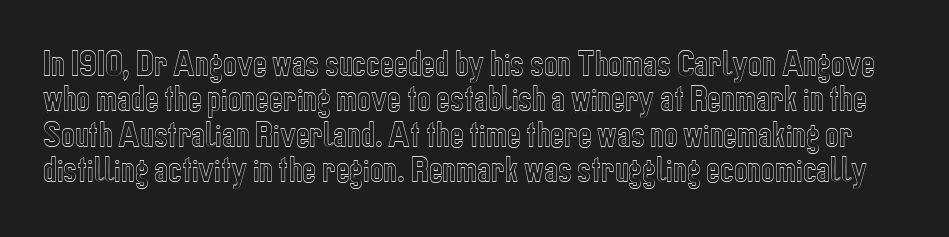
Posture: straight, roman, zero tilt. Proportional: the letters do not fall into vertical columns. Short note: letters normally spaced. Each row of text sits above clean, open space.
